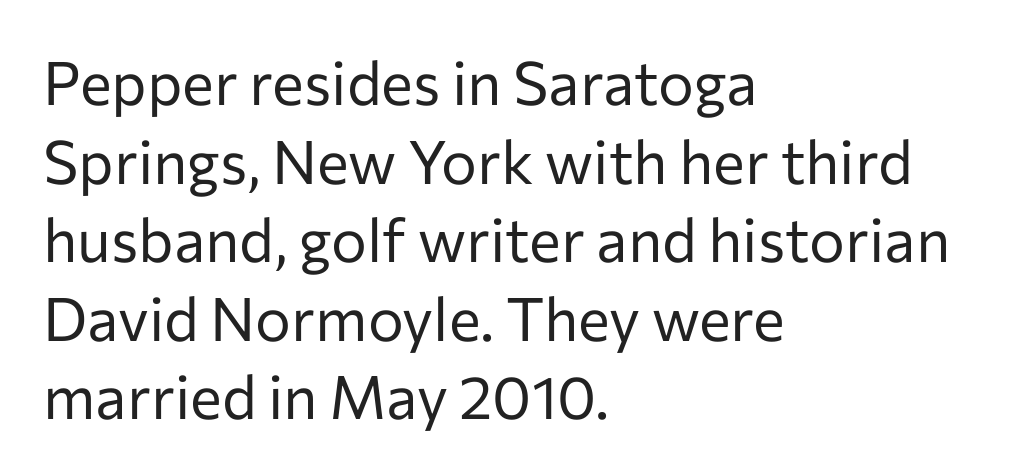
{"serif": "no", "italic": "no", "bold": "no", "weight": "regular", "width": "normal", "stroke_contrast": "low", "x_height": "medium", "monospaced": "no", "underline": "no", "align": "left", "line_spacing": "normal", "line_spacing_ratio": 1.31, "letter_spacing": "normal", "letter_spacing_em": 0.0, "glyph_px": 60}
